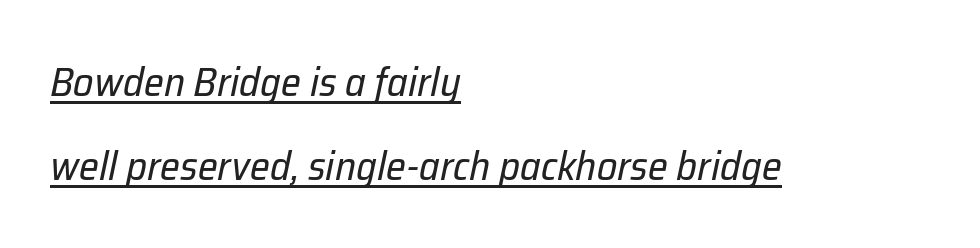
{"italic": "yes", "lean": "right", "slant_degrees": 12, "bold": "no", "weight": "regular", "width": "normal", "stroke_contrast": "low", "x_height": "medium", "monospaced": "no", "underline": "yes", "align": "left", "line_spacing": "loose", "line_spacing_ratio": 2.1, "letter_spacing": "normal", "letter_spacing_em": 0.0, "glyph_px": 40}
